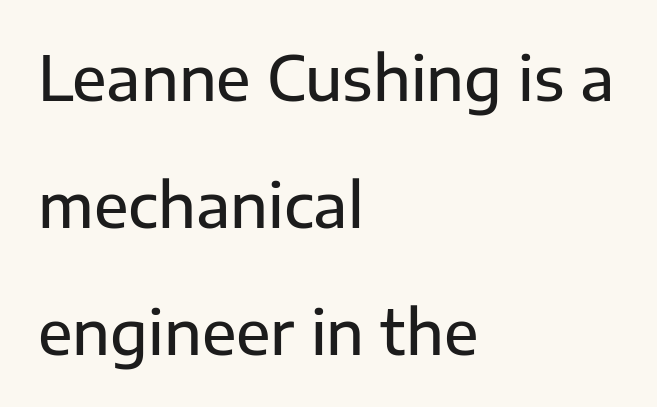
Q: Is the text italic (slanted)? A: No, it is upright.
Q: Is the typeface a serif or a sans-serif typeface? A: Sans-serif.
Q: Is the text underlined? A: No.
Q: How is the paragraph aligned? A: Left-aligned.
Q: Is the spacing between letters normal or unusually wide? A: Normal.
Q: Is the spacing between lines tight, normal or loose? A: Loose.
Q: Width (condensed, normal, or wide)? A: Normal.
Q: Stroke contrast? A: Low.
Q: x-height? A: Medium.
Q: Monospaced? A: No.
